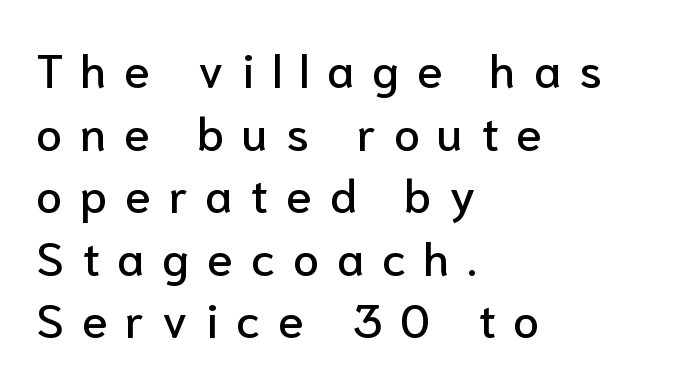
The image shows 47 px sans-serif type, upright; set left-aligned, normal line spacing (1.33x), unusually wide letter spacing (+0.38 em), not underlined; low stroke contrast and a medium x-height.
